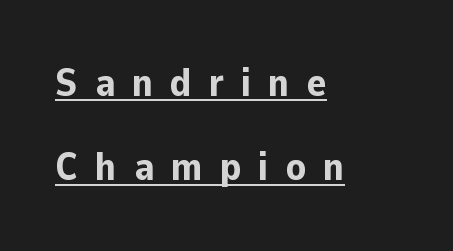
The image shows 40 px bold sans-serif type, upright; set left-aligned, loose line spacing (2.11x), unusually wide letter spacing (+0.43 em), underlined; low stroke contrast and a medium x-height.
